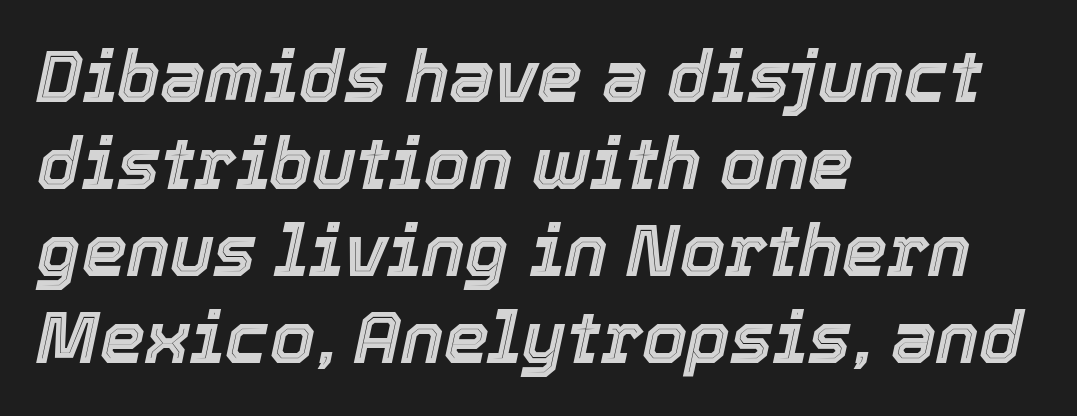
{"italic": "yes", "lean": "right", "slant_degrees": 12, "width": "normal", "x_height": "medium", "monospaced": "no", "underline": "no", "align": "left", "line_spacing_ratio": 1.21, "letter_spacing": "normal", "letter_spacing_em": 0.0, "glyph_px": 72}
